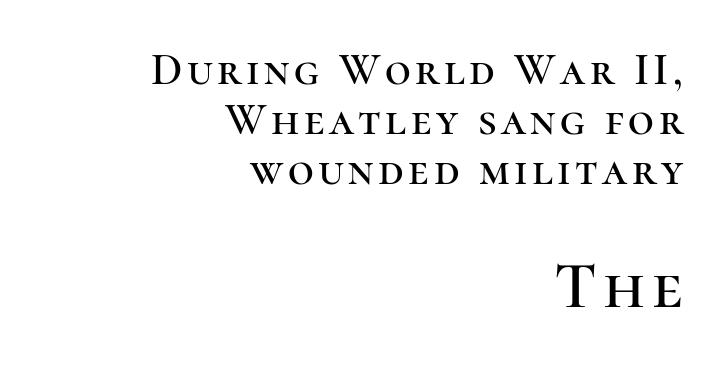
The image shows 67 px serif type, upright; set right-aligned, tight line spacing (1.11x), not underlined; the second (bottom) block is 1.49x larger; high stroke contrast and a medium x-height.
